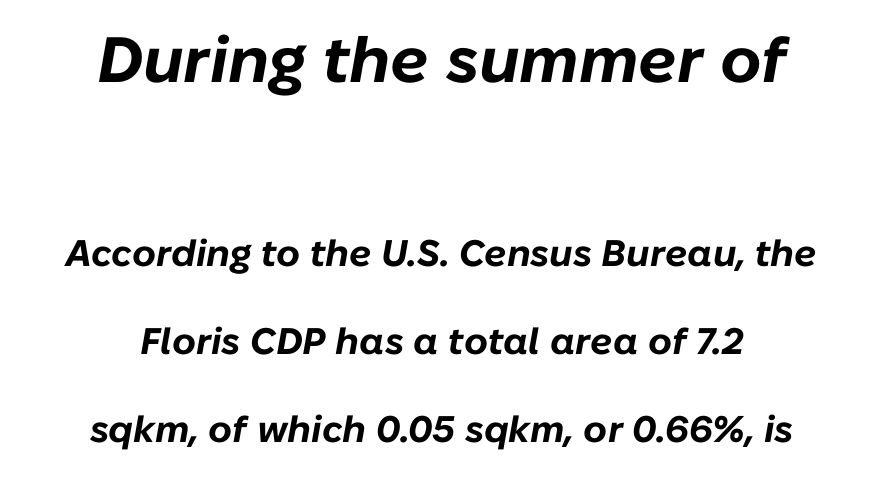
{"italic": "yes", "lean": "right", "slant_degrees": 10, "bold": "yes", "weight": "bold", "width": "normal", "stroke_contrast": "low", "x_height": "medium", "monospaced": "no", "underline": "no", "align": "center", "line_spacing": "loose", "line_spacing_ratio": 2.38, "letter_spacing": "normal", "letter_spacing_em": 0.0, "larger_block": "first", "size_ratio": 1.73, "glyph_px": 64}
